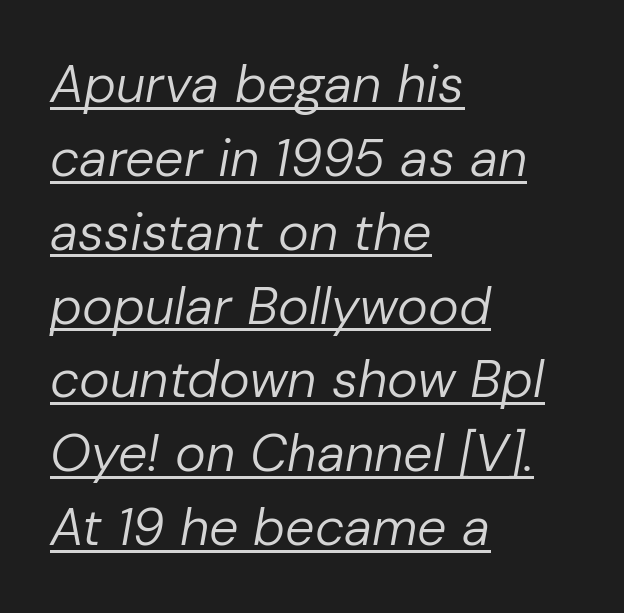
Q: Is the text bold? A: No.
Q: Is the text italic (slanted)? A: Yes, it leans right by about 10 degrees.
Q: Is the text underlined? A: Yes.
Q: How is the paragraph aligned? A: Left-aligned.
Q: Is the spacing between letters normal or unusually wide? A: Normal.
Q: Is the spacing between lines tight, normal or loose? A: Normal.
Q: Width (condensed, normal, or wide)? A: Normal.
Q: Stroke contrast? A: Low.
Q: x-height? A: Medium.
Q: Monospaced? A: No.
